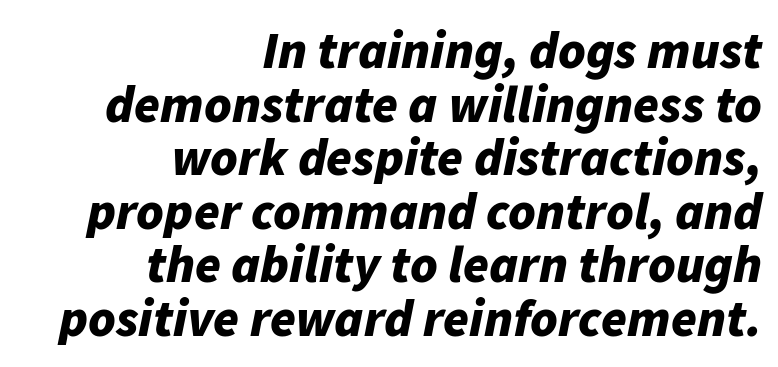
The rendering keeps characters at their native spacing. A student would call this right alignment; a typographer would say flush right, rag left. The typography opts for an oblique posture over an upright one. How would I describe the line gaps? Narrow and economical.
